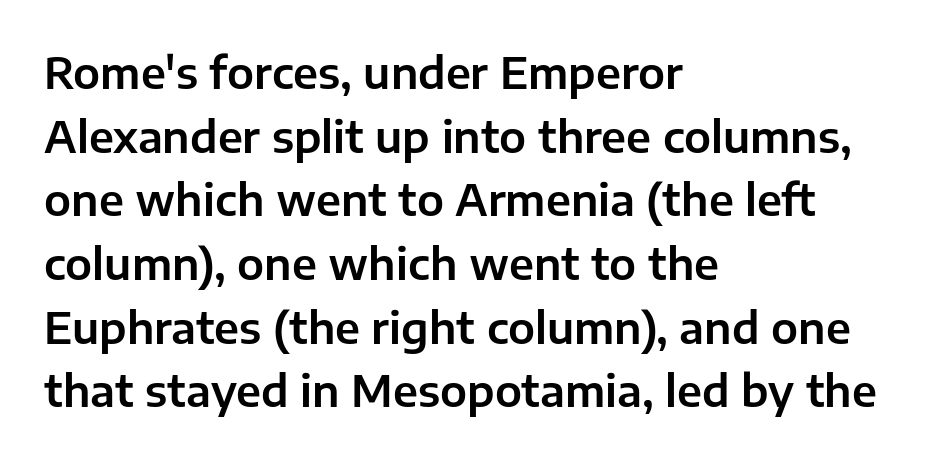
The image shows 43 px sans-serif type, upright; set left-aligned, normal line spacing (1.48x), normal letter spacing, not underlined; low stroke contrast and a medium x-height.
